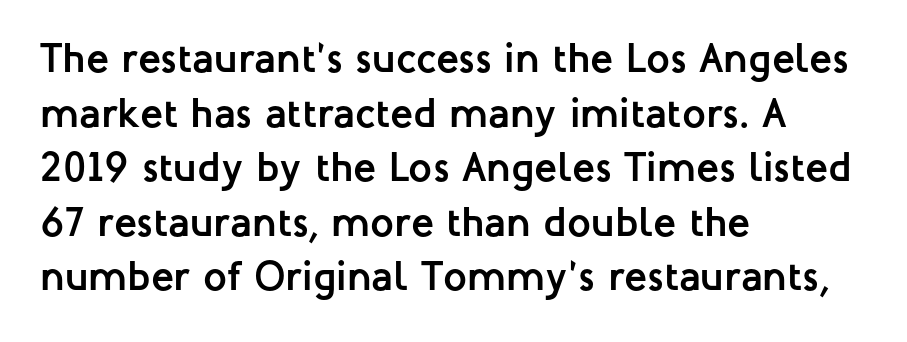
The image shows 42 px semibold sans-serif type, upright; set left-aligned, normal line spacing (1.3x), normal letter spacing, not underlined; low stroke contrast and a medium x-height.
